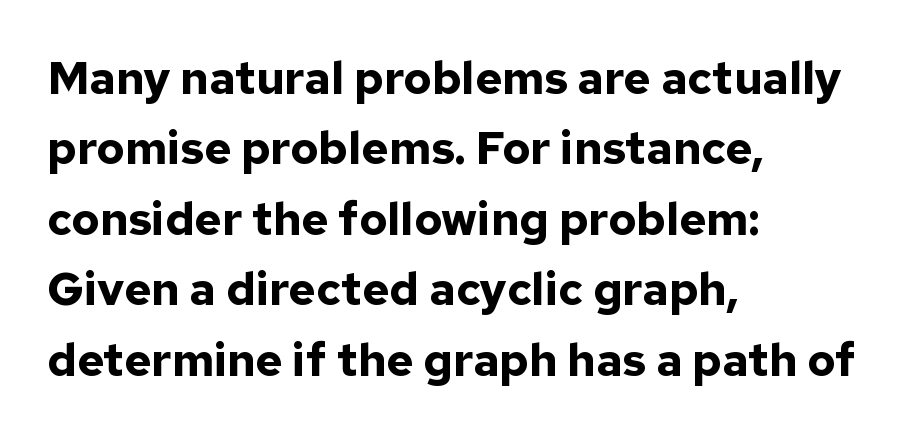
{"serif": "no", "italic": "no", "bold": "yes", "weight": "bold", "width": "normal", "stroke_contrast": "low", "x_height": "medium", "monospaced": "no", "underline": "no", "align": "left", "line_spacing": "normal", "line_spacing_ratio": 1.53, "letter_spacing": "normal", "letter_spacing_em": 0.0, "glyph_px": 46}
